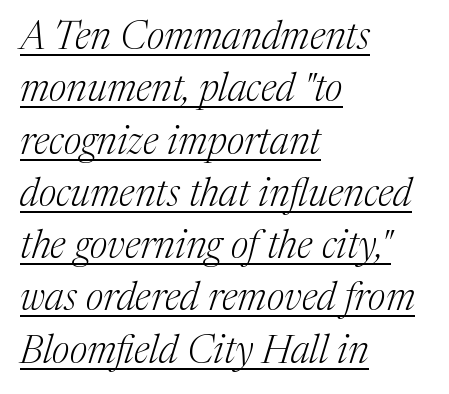
The image shows 39 px light serif type, italic (leaning right); set left-aligned, normal line spacing (1.34x), normal letter spacing, underlined; medium stroke contrast and a medium x-height.
